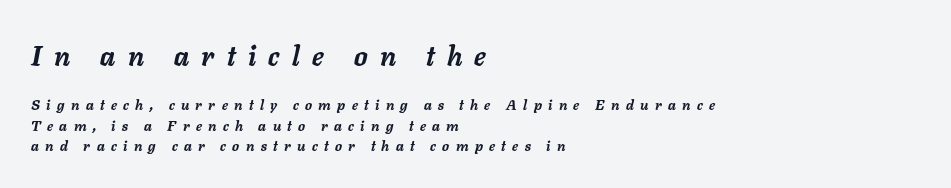
Designer's note — italics engaged. The gap between lines stays unmarked. The earlier block is typeset at a bigger size than the later block. The tracking reads as deliberately expanded to a designer's eye. Students, observe: this is what conventionally led text looks like.
